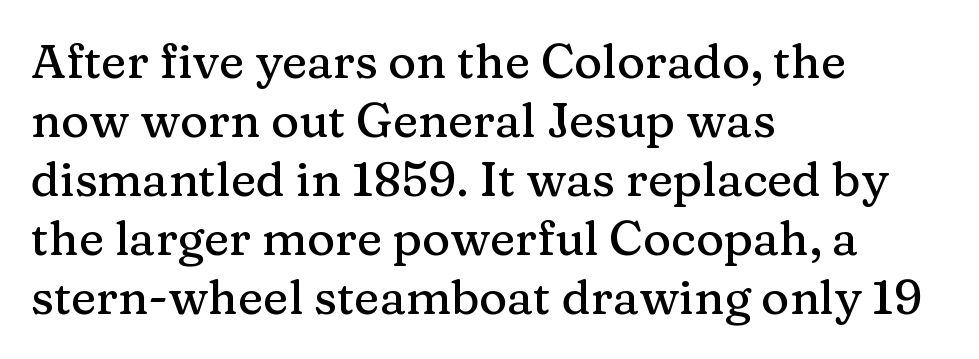
Q: Is the text italic (slanted)? A: No, it is upright.
Q: Is the typeface a serif or a sans-serif typeface? A: Serif.
Q: Is the text underlined? A: No.
Q: How is the paragraph aligned? A: Left-aligned.
Q: Is the spacing between letters normal or unusually wide? A: Normal.
Q: Width (condensed, normal, or wide)? A: Normal.
Q: Stroke contrast? A: Medium.
Q: x-height? A: Medium.
Q: Monospaced? A: No.
